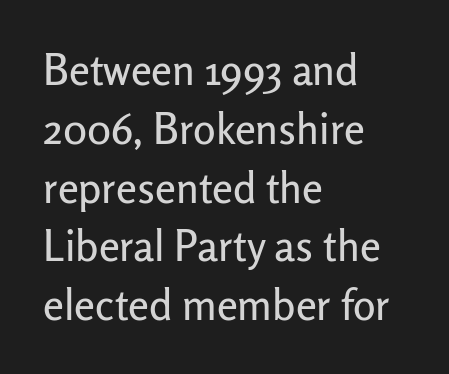
The image shows 42 px sans-serif type, upright; set left-aligned, normal line spacing (1.4x), normal letter spacing, not underlined; low stroke contrast and a medium x-height.
